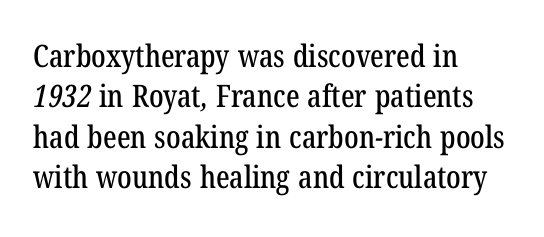
The image shows 31 px condensed serif type; set left-aligned, normal line spacing (1.3x), normal letter spacing, not underlined; low stroke contrast and a medium x-height.
